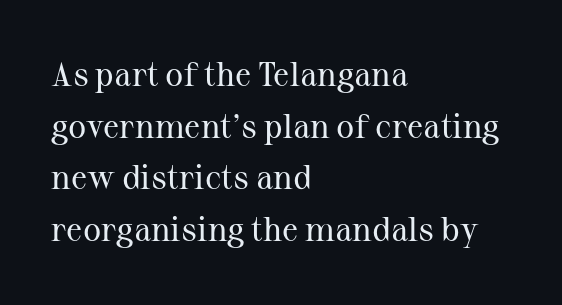
Q: Is the text bold? A: No.
Q: Is the text italic (slanted)? A: No, it is upright.
Q: Is the typeface a serif or a sans-serif typeface? A: Serif.
Q: Is the text underlined? A: No.
Q: How is the paragraph aligned? A: Left-aligned.
Q: Is the spacing between letters normal or unusually wide? A: Normal.
Q: Is the spacing between lines tight, normal or loose? A: Normal.
Q: Width (condensed, normal, or wide)? A: Normal.
Q: Stroke contrast? A: Medium.
Q: x-height? A: Medium.
Q: Monospaced? A: No.
